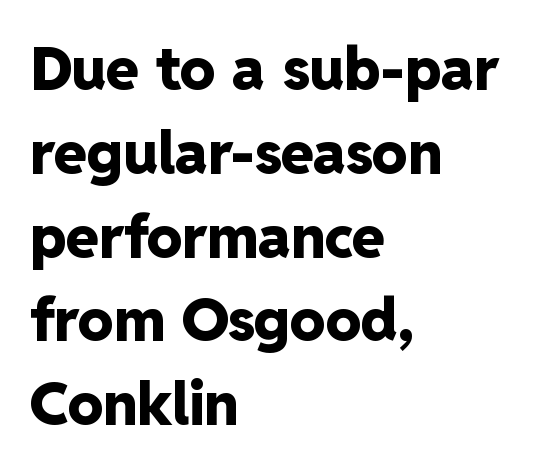
Q: Is the text bold? A: Yes.
Q: Is the text italic (slanted)? A: No, it is upright.
Q: Is the typeface a serif or a sans-serif typeface? A: Sans-serif.
Q: Is the text underlined? A: No.
Q: How is the paragraph aligned? A: Left-aligned.
Q: Is the spacing between letters normal or unusually wide? A: Normal.
Q: Is the spacing between lines tight, normal or loose? A: Normal.
Q: Width (condensed, normal, or wide)? A: Normal.
Q: Stroke contrast? A: Low.
Q: x-height? A: Medium.
Q: Monospaced? A: No.
